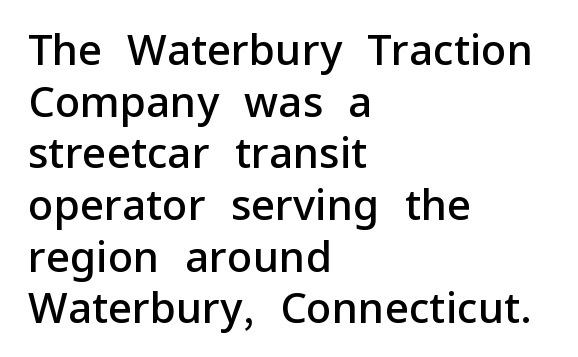
{"serif": "no", "italic": "no", "bold": "semi", "weight": "semibold", "width": "normal", "stroke_contrast": "low", "x_height": "medium", "monospaced": "no", "underline": "no", "align": "left", "line_spacing_ratio": 1.23, "letter_spacing": "normal", "letter_spacing_em": 0.0, "glyph_px": 42}
